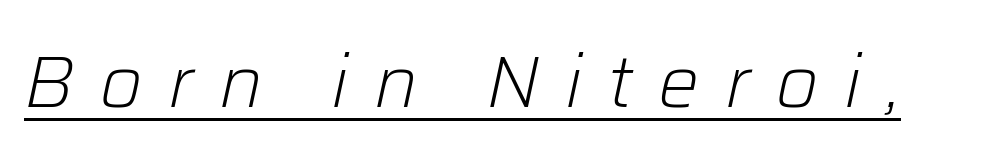
The image shows 73 px light type, italic (leaning right); set unusually wide letter spacing (+0.35 em), underlined; low stroke contrast and a medium x-height.
